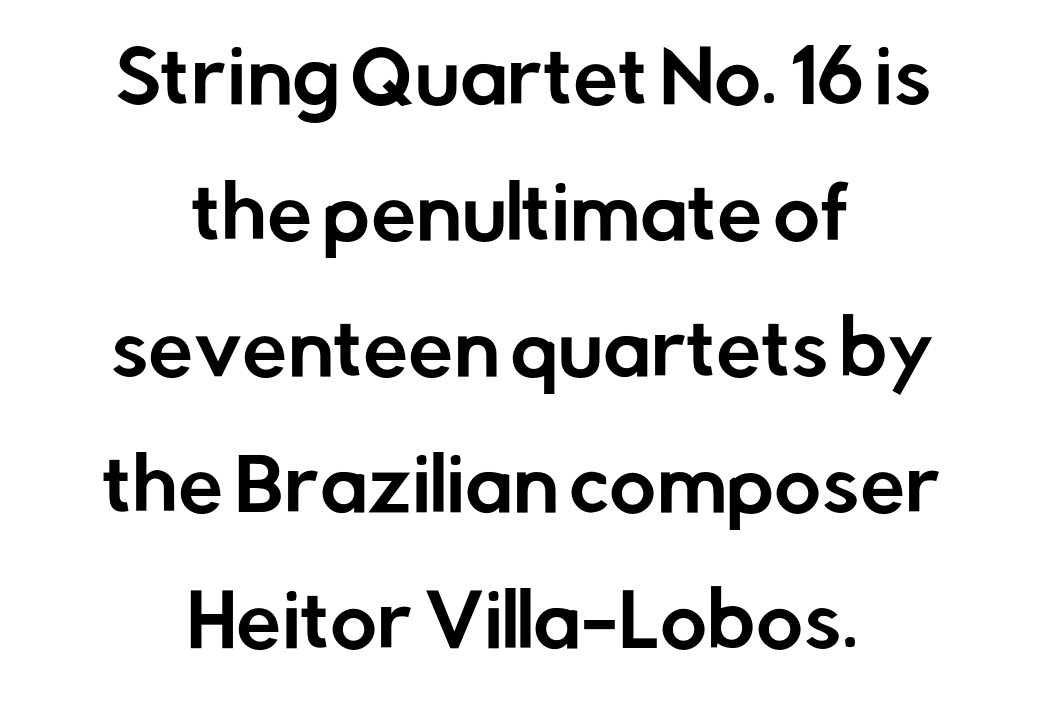
Spacing verdict: proportional, widths tailored to each character. These lines were composed using upright roman letters. Each letter's strokes conclude bluntly, with no projecting serifs. The typesetter chose a symmetrical, centered arrangement here. Words appear dense and cohesive because spacing is normal. The space beneath each line is pristine and unruled.
